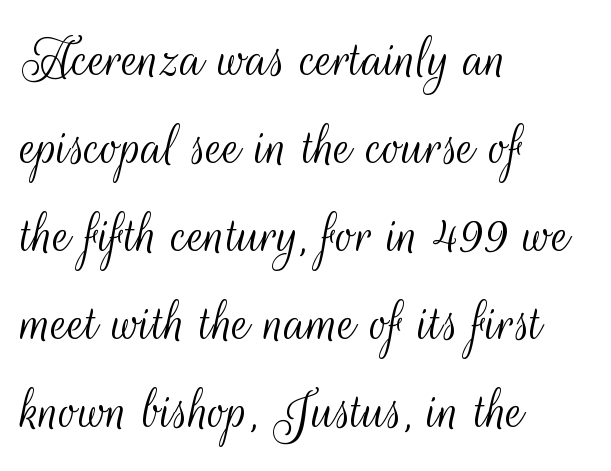
Q: Is the text bold? A: No.
Q: Is the text italic (slanted)? A: Yes.
Q: Is the typeface a serif or a sans-serif typeface? A: Sans-serif.
Q: Is the text underlined? A: No.
Q: How is the paragraph aligned? A: Left-aligned.
Q: Is the spacing between letters normal or unusually wide? A: Normal.
Q: Is the spacing between lines tight, normal or loose? A: Normal.
Q: Width (condensed, normal, or wide)? A: Condensed.
Q: Stroke contrast? A: Medium.
Q: x-height? A: Small.
Q: Monospaced? A: No.
